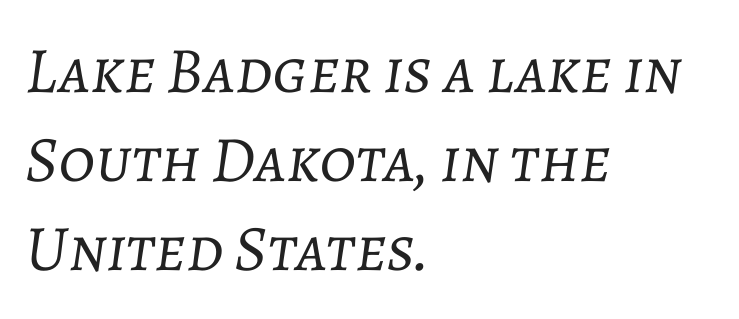
{"italic": "yes", "lean": "right", "slant_degrees": 7, "bold": "no", "weight": "light", "width": "normal", "stroke_contrast": "low", "x_height": "medium", "monospaced": "no", "underline": "no", "align": "left", "line_spacing": "normal", "line_spacing_ratio": 1.37, "letter_spacing": "normal", "letter_spacing_em": 0.0, "glyph_px": 65}
